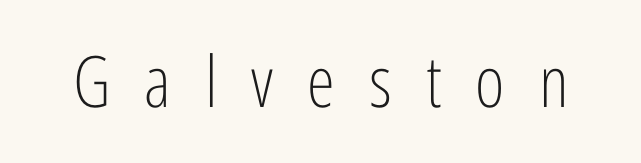
{"serif": "no", "italic": "no", "bold": "no", "weight": "light", "width": "condensed", "stroke_contrast": "low", "x_height": "medium", "monospaced": "no", "underline": "no", "letter_spacing": "wide", "letter_spacing_em": 0.48, "glyph_px": 71}
